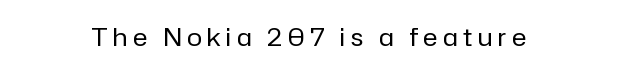
Each row of text sits above clean, open space. Notice how the passage keeps no hard edge, just a central spine. Is the type heavy? It reads as light-to-regular instead. Every character sits straight up, as roman type does. Words appear elongated and porous because spacing is wide.
